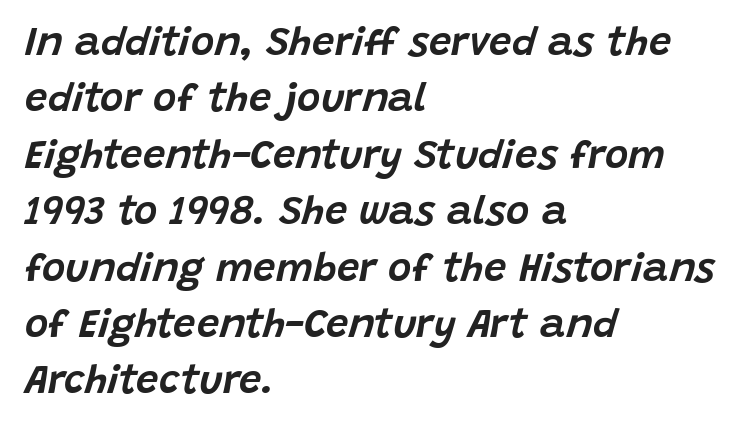
Q: Is the text italic (slanted)? A: Yes, it leans right by about 15 degrees.
Q: Is the text underlined? A: No.
Q: How is the paragraph aligned? A: Left-aligned.
Q: Is the spacing between letters normal or unusually wide? A: Normal.
Q: Is the spacing between lines tight, normal or loose? A: Normal.
Q: Width (condensed, normal, or wide)? A: Normal.
Q: Stroke contrast? A: Low.
Q: x-height? A: Large.
Q: Monospaced? A: No.
